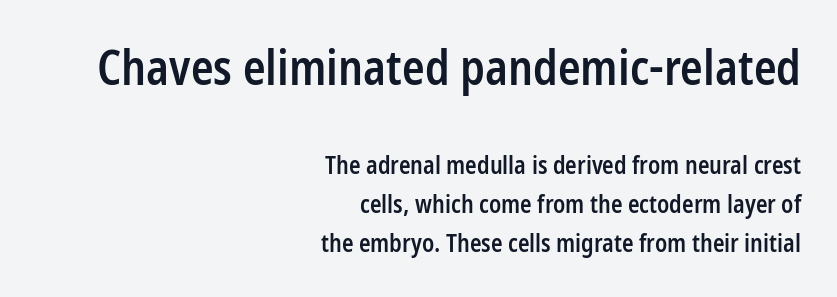
This layout puts the oversized block above and the modest block below. A typesetter would mark this as roman, not italic. Compared with typical body copy, the letter spacing here is the same. The typeface chosen for these lines omits serifs. Looks like regular typesetting: each glyph gets only the width it needs. Leading matches the norm, producing a regular column.
